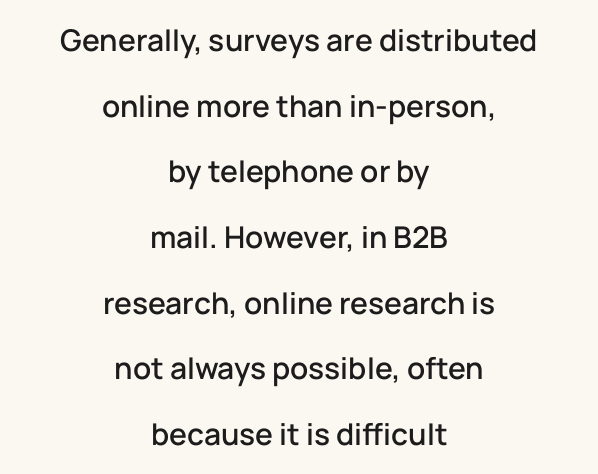
Q: Is the text italic (slanted)? A: No, it is upright.
Q: Is the typeface a serif or a sans-serif typeface? A: Sans-serif.
Q: Is the text underlined? A: No.
Q: How is the paragraph aligned? A: Centered.
Q: Is the spacing between letters normal or unusually wide? A: Normal.
Q: Is the spacing between lines tight, normal or loose? A: Loose.
Q: Width (condensed, normal, or wide)? A: Normal.
Q: Stroke contrast? A: Low.
Q: x-height? A: Medium.
Q: Monospaced? A: No.
